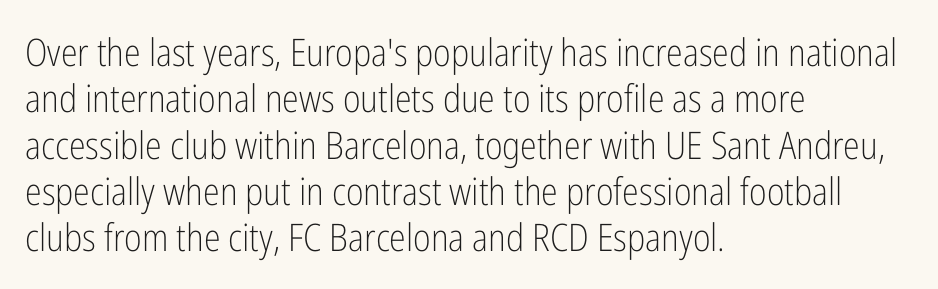
Each letter keeps its own natural width here, so spacing adapts to shape. Reading down the block, your eye returns to a fixed left position each line. Characters remain perfectly vertical along every line. Nope, no serifs anywhere on these letters.
